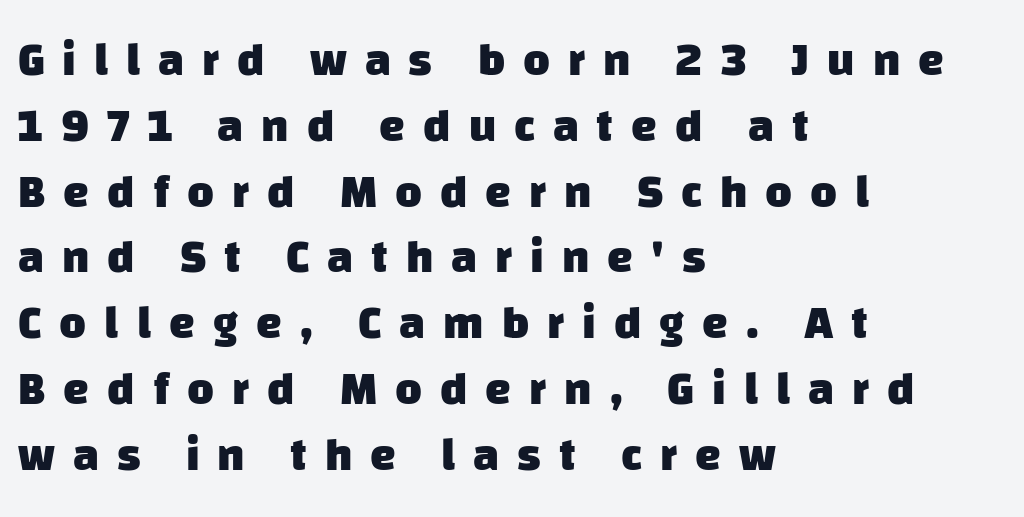
The image shows 46 px heavy sans-serif type; set left-aligned, normal line spacing (1.43x), unusually wide letter spacing (+0.39 em), not underlined; low stroke contrast and a large x-height.
